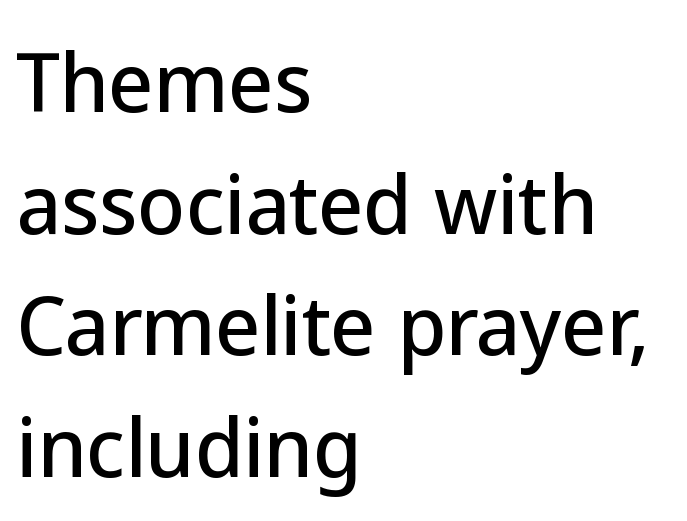
You can tell from the bare stems that sans-serif type was used. Regular leading. Observe the ordinary spacing: letters are neighbours, not strangers. It's the straight-up-and-down kind of type.
